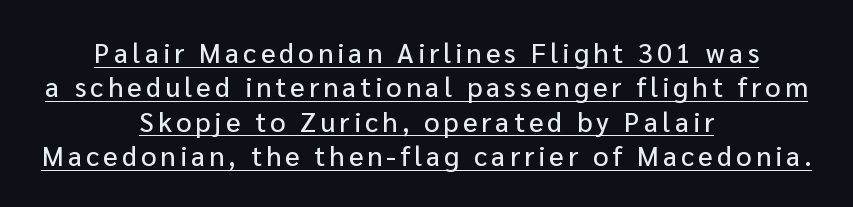
Somebody hit Ctrl+U on this one — the words are underlined. In terms of posture, this sample is upright. The vertical gap from one line to the next is medium. In CSS terms this would be text-align: center.
